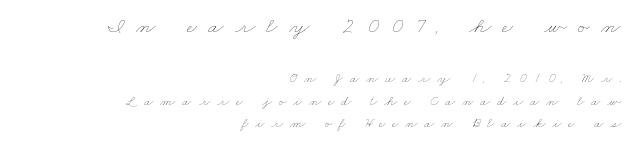
{"bold": "no", "underline": "no", "align": "right", "line_spacing": "normal", "line_spacing_ratio": 1.6, "letter_spacing": "wide", "letter_spacing_em": 0.48, "larger_block": "first", "size_ratio": 1.64, "glyph_px": 23}
